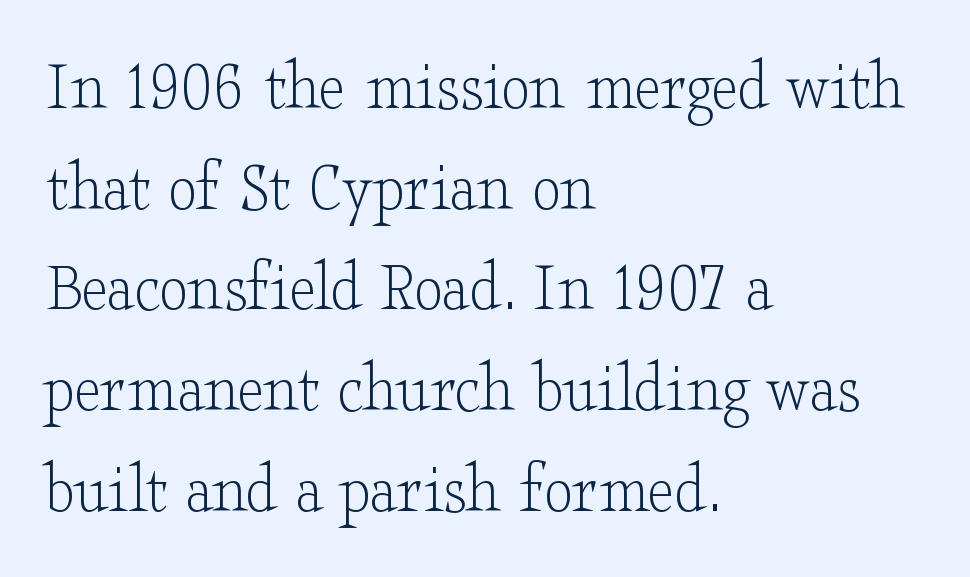
{"serif": "yes", "italic": "no", "bold": "no", "weight": "light", "width": "wide", "stroke_contrast": "low", "x_height": "small", "monospaced": "no", "underline": "no", "align": "left", "line_spacing": "normal", "line_spacing_ratio": 1.38, "letter_spacing": "normal", "letter_spacing_em": 0.0, "glyph_px": 73}
